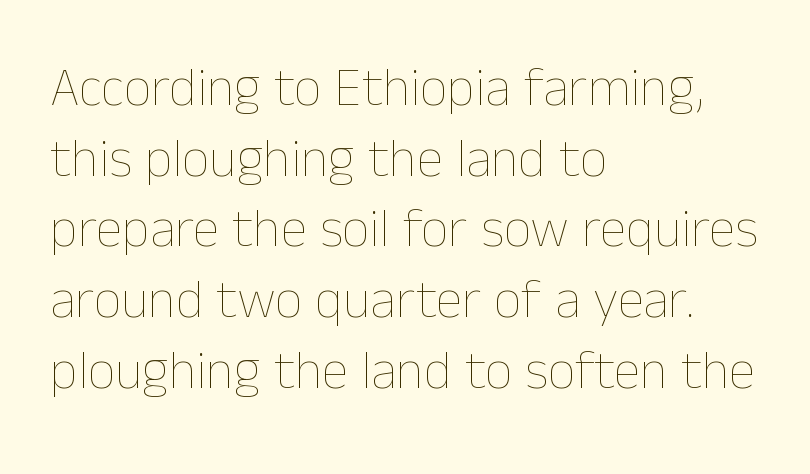
{"italic": "no", "bold": "no", "weight": "thin", "width": "normal", "stroke_contrast": "low", "x_height": "medium", "monospaced": "no", "underline": "no", "align": "left", "line_spacing": "normal", "line_spacing_ratio": 1.31, "letter_spacing": "normal", "letter_spacing_em": 0.0, "glyph_px": 54}
